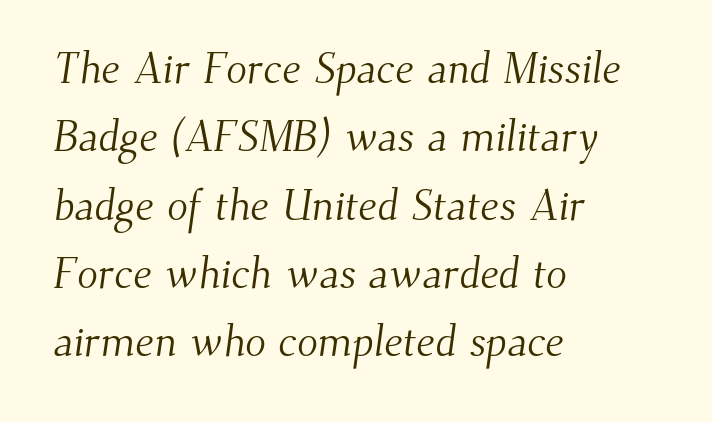
The image shows 43 px light serif type; set left-aligned, normal line spacing (1.59x), normal letter spacing, not underlined; medium stroke contrast and a small x-height.
